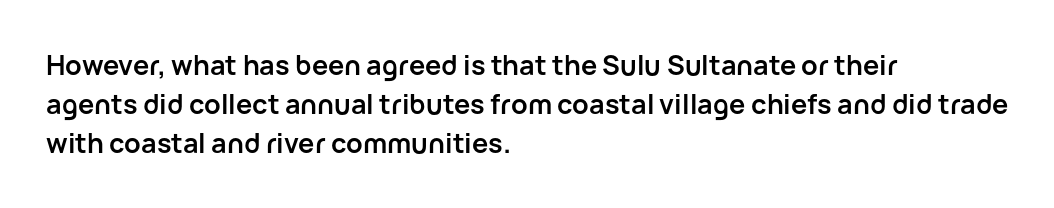
Q: Is the text bold? A: Yes.
Q: Is the text italic (slanted)? A: No, it is upright.
Q: Is the text underlined? A: No.
Q: How is the paragraph aligned? A: Left-aligned.
Q: Is the spacing between letters normal or unusually wide? A: Normal.
Q: Is the spacing between lines tight, normal or loose? A: Normal.
